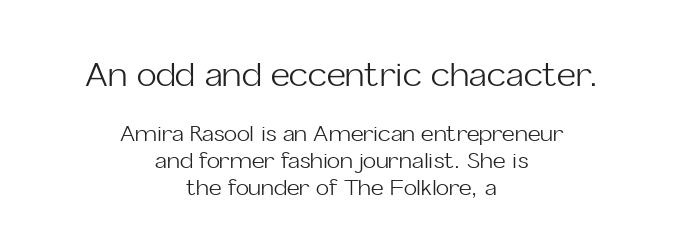
One-word summary of the alignment: center. Has an underline been added? It has not. If you drew a line through each stem, it would be perfectly vertical. You can tell from the bare stems that sans-serif type was used.
